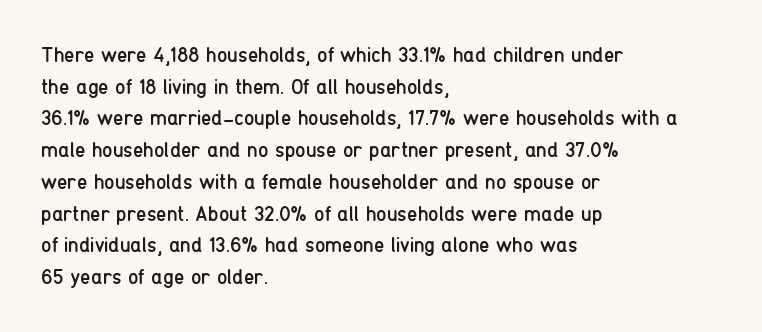
The image shows 21 px text type, upright; set left-aligned, normal line spacing (1.51x), normal letter spacing, not underlined.
